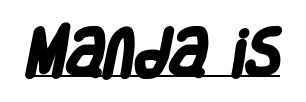
{"serif": "no", "bold": "yes", "weight": "heavy", "width": "condensed", "stroke_contrast": "low", "x_height": "large", "monospaced": "no", "underline": "yes", "letter_spacing": "normal", "letter_spacing_em": 0.0, "glyph_px": 53}
